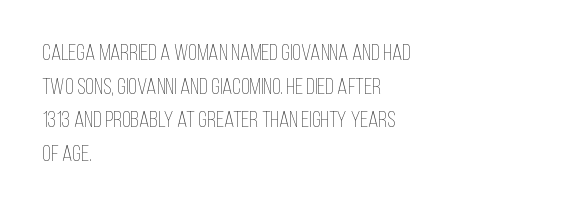
Q: Is the text bold? A: No.
Q: Is the text italic (slanted)? A: No, it is upright.
Q: Is the text underlined? A: No.
Q: How is the paragraph aligned? A: Left-aligned.
Q: Is the spacing between letters normal or unusually wide? A: Normal.
Q: Is the spacing between lines tight, normal or loose? A: Normal.
